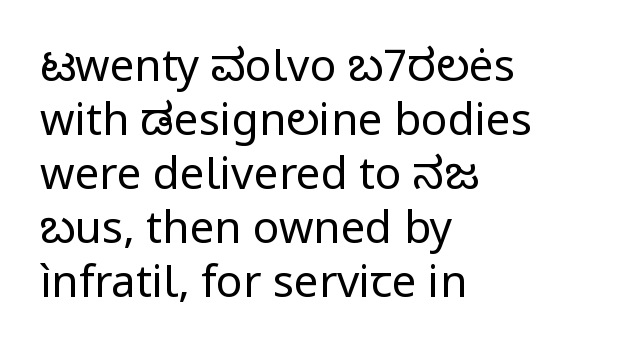
{"serif": "no", "italic": "no", "bold": "no", "weight": "regular", "width": "normal", "stroke_contrast": "low", "x_height": "medium", "monospaced": "no", "underline": "no", "align": "left", "line_spacing_ratio": 1.23, "letter_spacing": "normal", "letter_spacing_em": 0.0, "glyph_px": 44}
